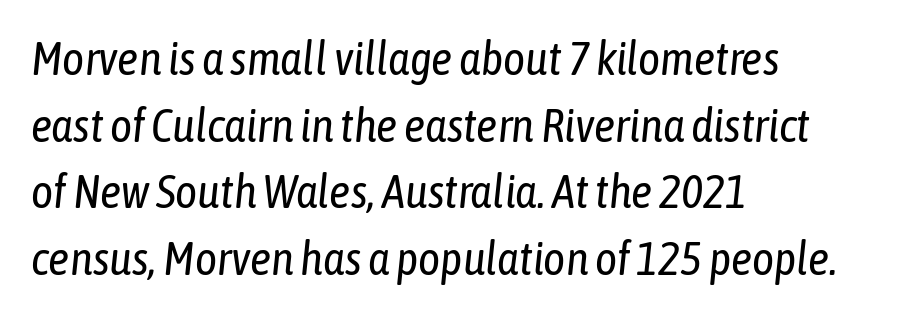
Q: Is the text bold? A: No.
Q: Is the text italic (slanted)? A: Yes, it leans right by about 6 degrees.
Q: Is the text underlined? A: No.
Q: How is the paragraph aligned? A: Left-aligned.
Q: Is the spacing between letters normal or unusually wide? A: Normal.
Q: Is the spacing between lines tight, normal or loose? A: Normal.
Q: Width (condensed, normal, or wide)? A: Condensed.
Q: Stroke contrast? A: Low.
Q: x-height? A: Medium.
Q: Monospaced? A: No.
